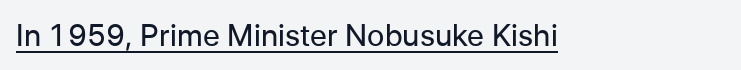
Posture: upright roman. In terms of letterspacing, this is plain default setting. No feet cap the strokes, marking this as sans-serif type. A baseline rule has been typeset under these characters.
